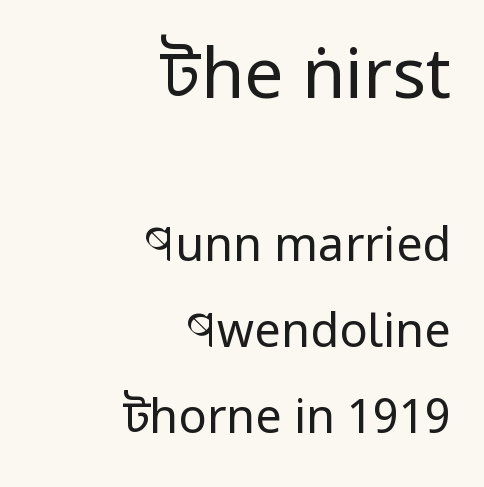
The image shows 70 px regular-weight, condensed sans-serif type, upright; set right-aligned, line spacing 1.83x, normal letter spacing, not underlined; the first (top) block is 1.49x larger; low stroke contrast and a large x-height.
